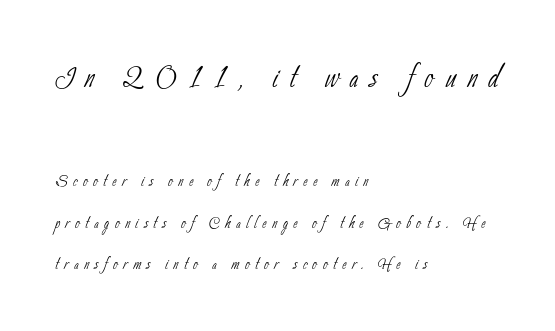
A typesetter would call this leading open, well beyond the default. Compared with typical body copy, the letter spacing here is much looser. A student would call this left alignment; a typographer would say flush left, rag right. A typesetter would label this face a sans.
